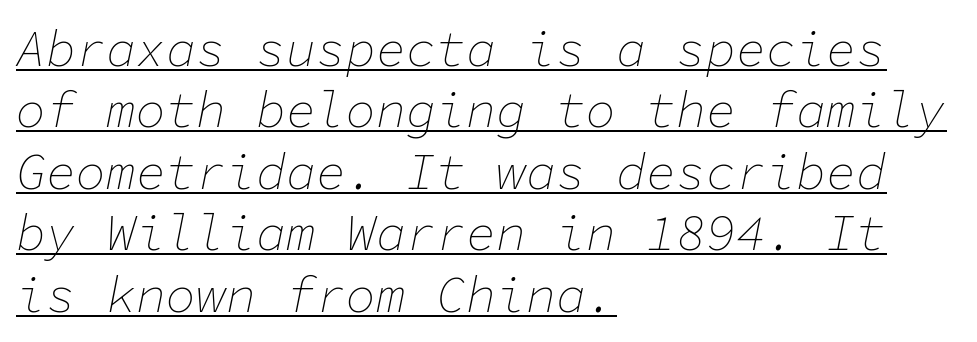
The image shows 50 px thin type, italic (leaning right), monospaced; set left-aligned, line spacing 1.23x, normal letter spacing, underlined; low stroke contrast and a medium x-height.
